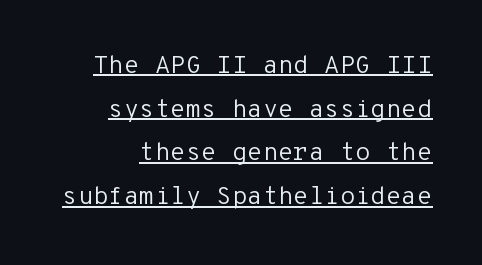
The image shows 25 px text type, upright; set right-aligned, line spacing 1.75x, normal letter spacing, underlined.
